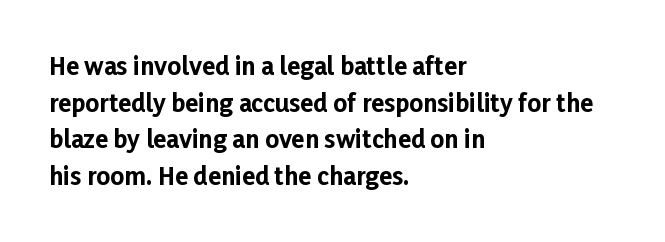
Q: Is the text bold? A: Yes.
Q: Is the text italic (slanted)? A: No, it is upright.
Q: Is the text underlined? A: No.
Q: How is the paragraph aligned? A: Left-aligned.
Q: Is the spacing between letters normal or unusually wide? A: Normal.
Q: Is the spacing between lines tight, normal or loose? A: Normal.
